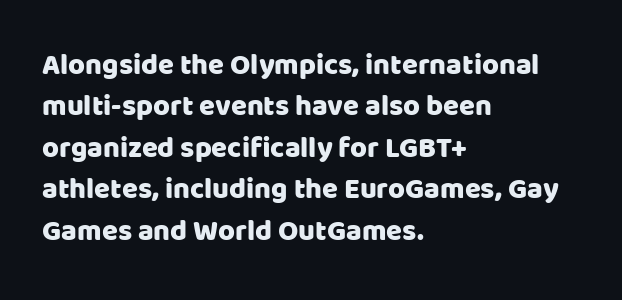
The foot of each line stays bare and open. A typesetter would call this proportional, since set widths differ per character. The paragraph shown leans on its left margin. Style check: upright.
